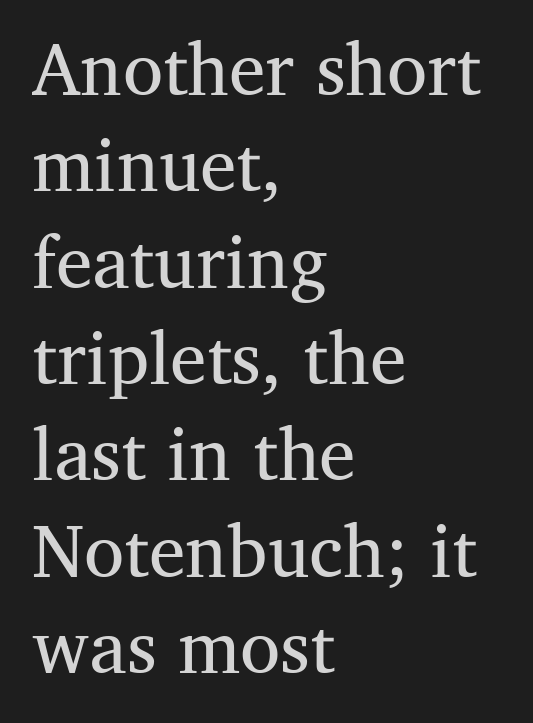
{"serif": "yes", "italic": "no", "bold": "no", "weight": "regular", "width": "normal", "stroke_contrast": "medium", "x_height": "medium", "monospaced": "no", "underline": "no", "align": "left", "line_spacing": "normal", "line_spacing_ratio": 1.32, "letter_spacing": "normal", "letter_spacing_em": 0.0, "glyph_px": 73}
